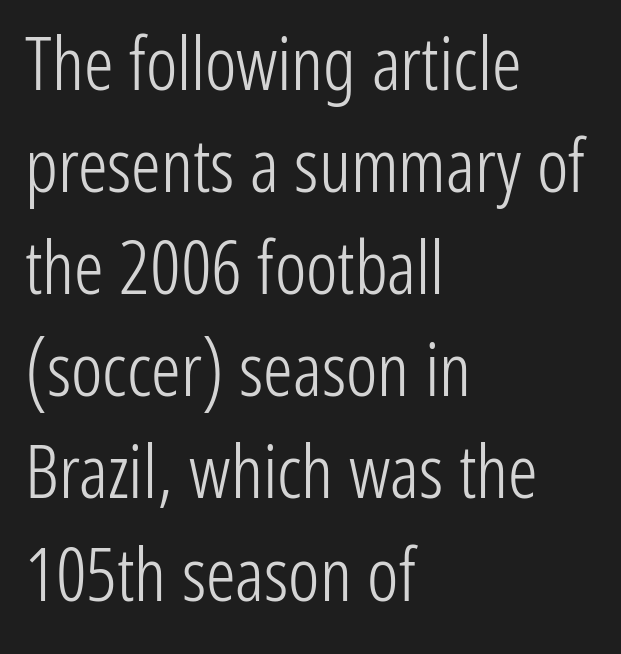
The image shows 74 px light, condensed sans-serif type, upright; set left-aligned, normal line spacing (1.38x), normal letter spacing, not underlined; low stroke contrast and a medium x-height.
